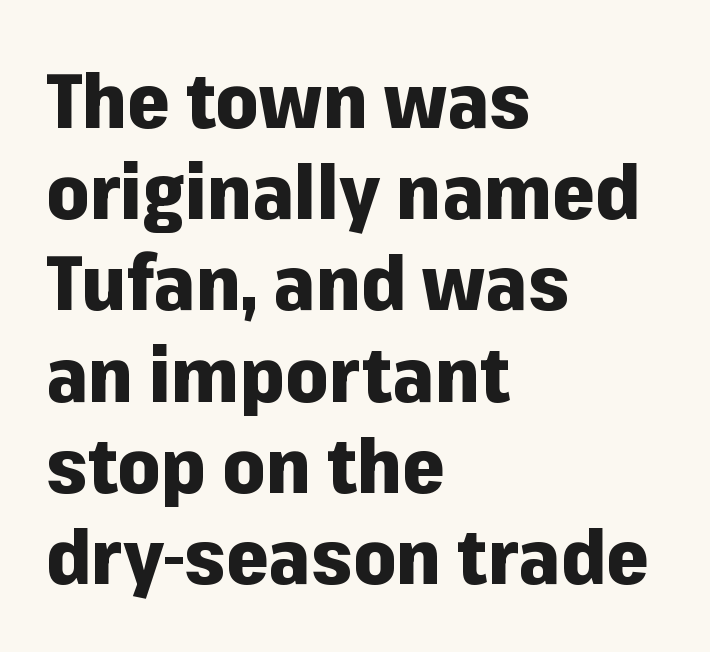
The image shows 76 px heavy sans-serif type, upright; set left-aligned, line spacing 1.2x, normal letter spacing, not underlined; low stroke contrast and a medium x-height.
